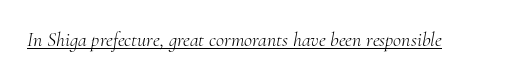
{"italic": "yes", "lean": "right", "slant_degrees": 10, "bold": "no", "underline": "yes", "letter_spacing": "normal", "letter_spacing_em": 0.0, "glyph_px": 20}
